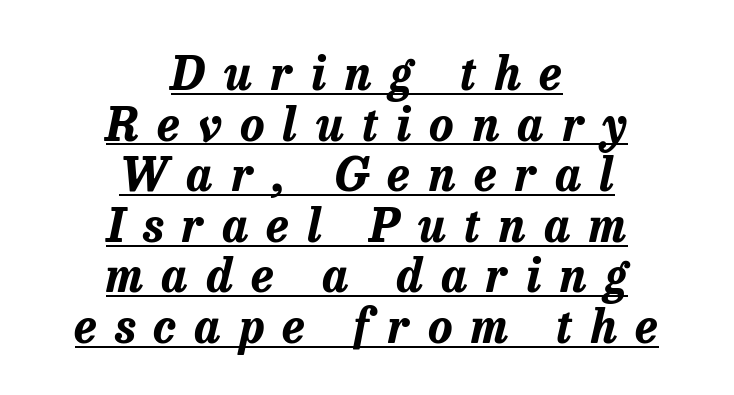
The image shows 46 px bold type, italic (leaning right); set centered, tight line spacing (1.1x), unusually wide letter spacing (+0.4 em), underlined; low stroke contrast and a medium x-height.
